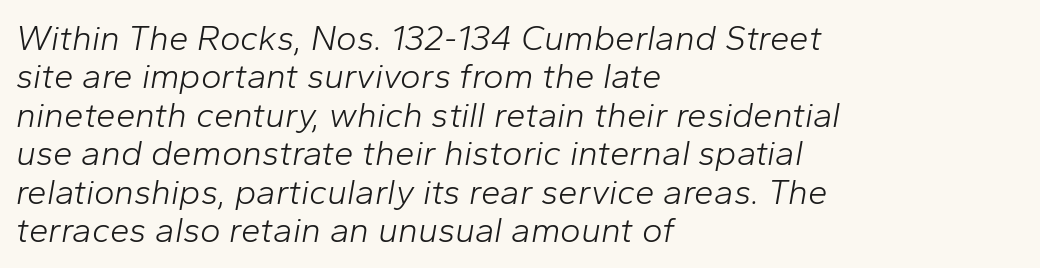
{"italic": "yes", "lean": "right", "slant_degrees": 10, "bold": "no", "weight": "light", "width": "normal", "stroke_contrast": "low", "x_height": "medium", "monospaced": "no", "underline": "no", "align": "left", "line_spacing": "tight", "line_spacing_ratio": 1.1, "letter_spacing": "normal", "letter_spacing_em": 0.0, "glyph_px": 35}
